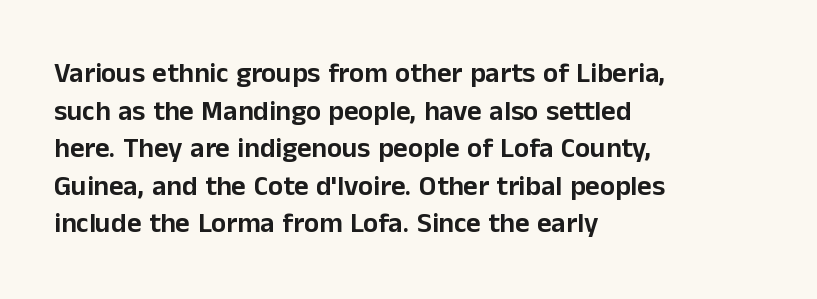
The image shows 28 px sans-serif type, upright; set left-aligned, normal line spacing (1.34x), normal letter spacing, not underlined; low stroke contrast and a medium x-height.
